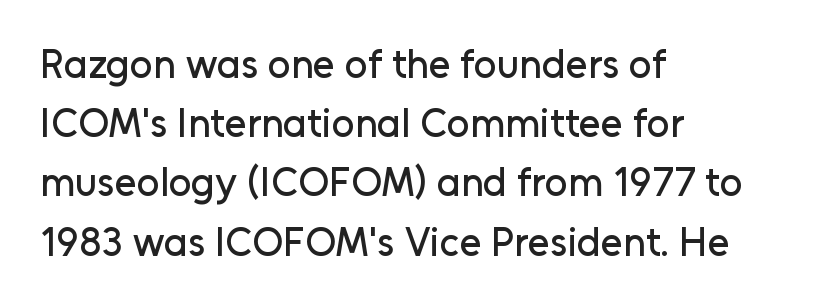
Looks like regular typesetting: each glyph gets only the width it needs. The font's upright variant was chosen for this text. In CSS terms this would be text-align: left. In terms of letterform style, serifs are entirely absent.
